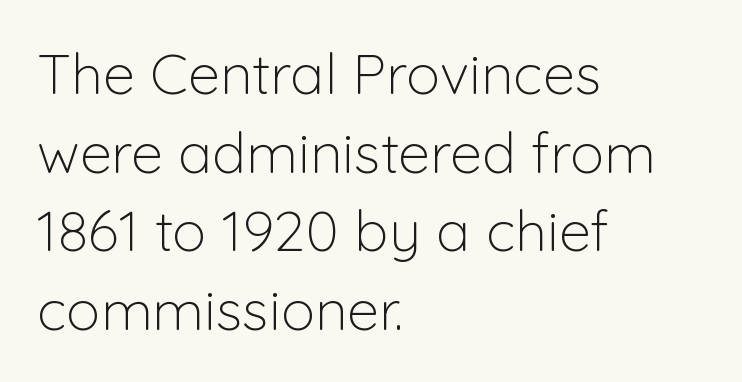
{"serif": "no", "italic": "no", "bold": "no", "weight": "light", "width": "normal", "stroke_contrast": "low", "x_height": "medium", "monospaced": "no", "underline": "no", "align": "left", "line_spacing": "normal", "line_spacing_ratio": 1.38, "letter_spacing": "normal", "letter_spacing_em": 0.0, "glyph_px": 57}
